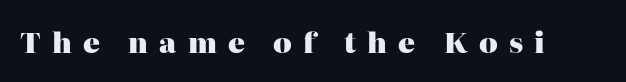
Q: Is the text bold? A: Yes.
Q: Is the text italic (slanted)? A: No, it is upright.
Q: Is the typeface a serif or a sans-serif typeface? A: Serif.
Q: Is the text underlined? A: No.
Q: Is the spacing between letters normal or unusually wide? A: Unusually wide.
Q: Width (condensed, normal, or wide)? A: Normal.
Q: Stroke contrast? A: High.
Q: x-height? A: Medium.
Q: Monospaced? A: No.
